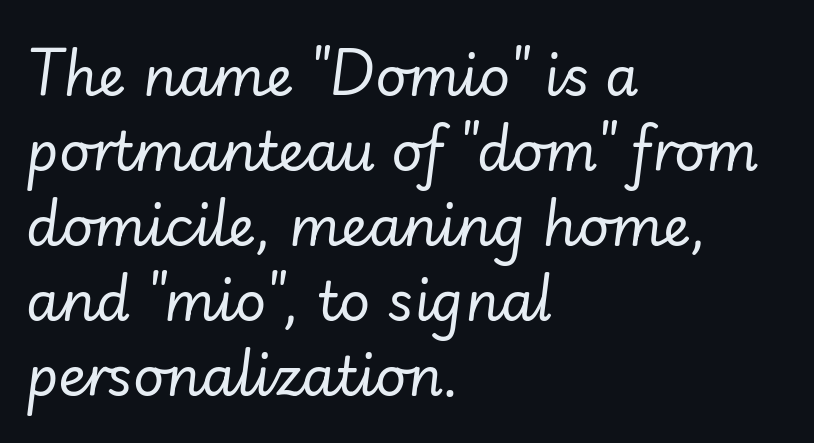
The image shows 54 px regular-weight type, italic (leaning right); set left-aligned, normal line spacing (1.39x), normal letter spacing, not underlined; low stroke contrast and a small x-height.
